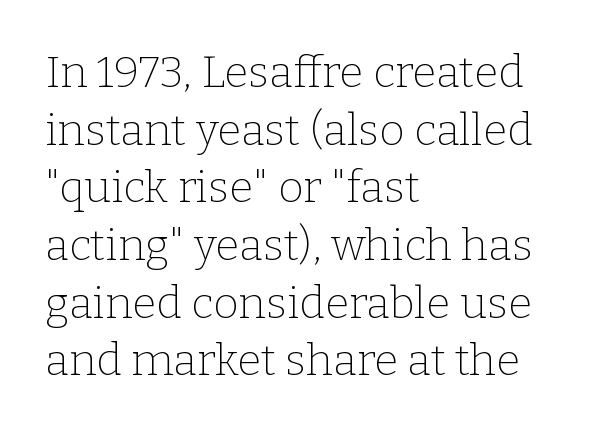
{"serif": "yes", "italic": "no", "bold": "no", "weight": "thin", "width": "normal", "stroke_contrast": "low", "x_height": "medium", "monospaced": "no", "underline": "no", "align": "left", "line_spacing": "normal", "line_spacing_ratio": 1.31, "letter_spacing": "normal", "letter_spacing_em": 0.0, "glyph_px": 44}
